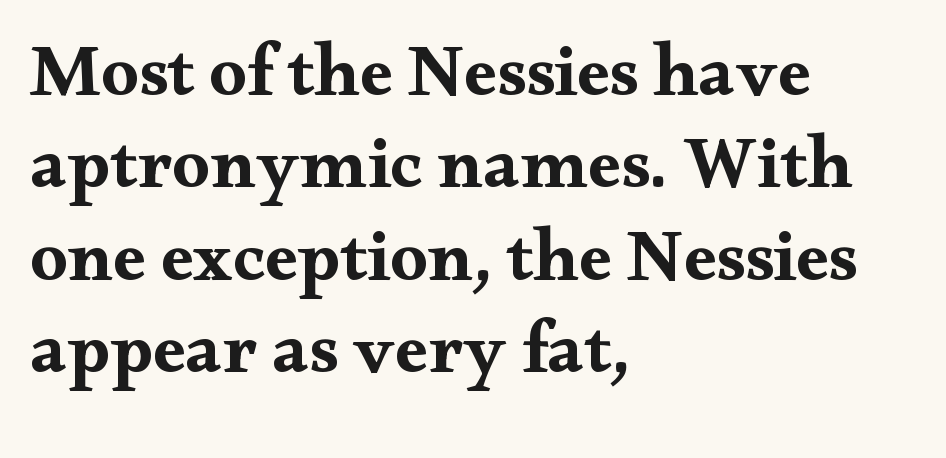
The image shows 74 px bold, wide serif type, upright; set left-aligned, normal line spacing (1.25x), normal letter spacing, not underlined; medium stroke contrast and a small x-height.
